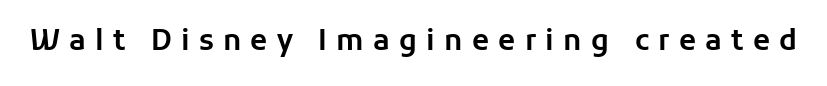
The image shows 28 px sans-serif type, upright; set unusually wide letter spacing (+0.33 em), not underlined; low stroke contrast and a medium x-height.
